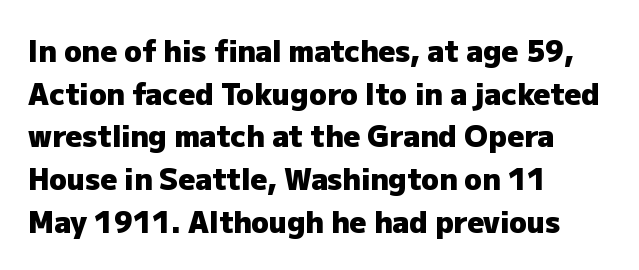
{"serif": "no", "italic": "no", "bold": "yes", "weight": "heavy", "width": "normal", "stroke_contrast": "low", "x_height": "medium", "monospaced": "no", "underline": "no", "align": "left", "line_spacing": "normal", "line_spacing_ratio": 1.47, "letter_spacing": "normal", "letter_spacing_em": 0.0, "glyph_px": 29}
